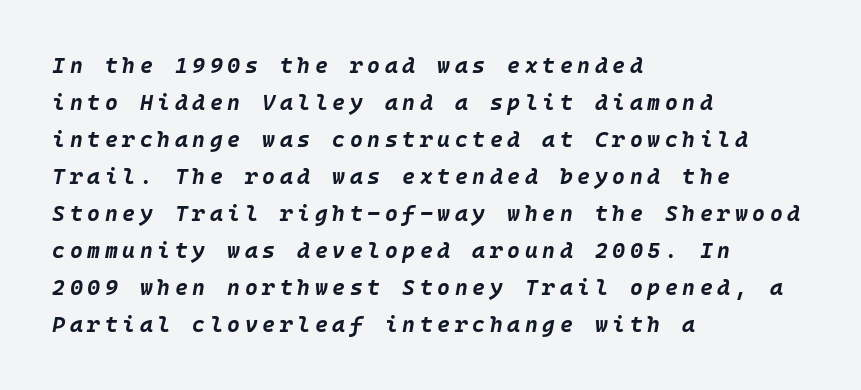
{"italic": "yes", "lean": "right", "slant_degrees": 10, "bold": "yes", "underline": "no", "align": "left", "line_spacing": "normal", "line_spacing_ratio": 1.68, "letter_spacing": "wide", "letter_spacing_em": 0.21, "glyph_px": 22}
